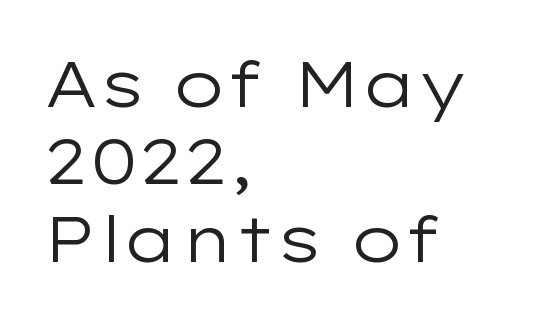
Q: Is the text bold? A: No.
Q: Is the text italic (slanted)? A: No, it is upright.
Q: Is the typeface a serif or a sans-serif typeface? A: Sans-serif.
Q: Is the text underlined? A: No.
Q: How is the paragraph aligned? A: Left-aligned.
Q: Is the spacing between letters normal or unusually wide? A: Normal.
Q: Width (condensed, normal, or wide)? A: Wide.
Q: Stroke contrast? A: Low.
Q: x-height? A: Medium.
Q: Monospaced? A: No.
